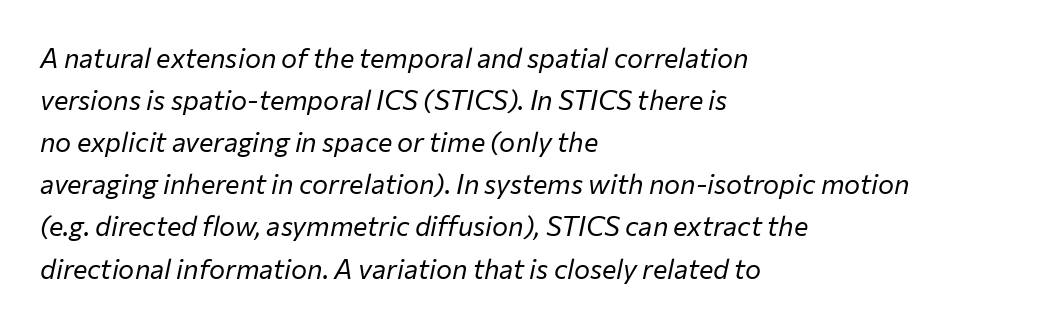
Characters are canted at an angle relative to the baseline's perpendicular. Caption: face not bold, strokes unweighted. Visually the block forms a straight wall on the left and a jagged coastline on the right. Each row of text sits above clean, open space. The gaps between neighbouring characters are ordinary and unremarkable. The designer left line spacing at the default.
